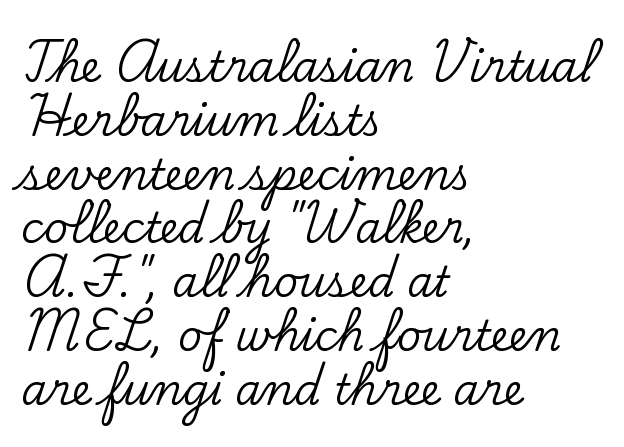
Q: Is the text italic (slanted)? A: Yes.
Q: Is the typeface a serif or a sans-serif typeface? A: Serif.
Q: Is the text underlined? A: No.
Q: How is the paragraph aligned? A: Left-aligned.
Q: Is the spacing between letters normal or unusually wide? A: Normal.
Q: Is the spacing between lines tight, normal or loose? A: Normal.
Q: Width (condensed, normal, or wide)? A: Normal.
Q: Stroke contrast? A: Low.
Q: x-height? A: Small.
Q: Monospaced? A: No.
